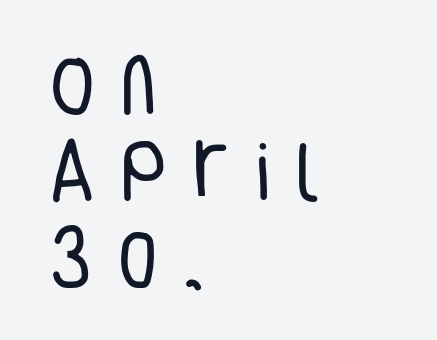
{"serif": "no", "italic": "no", "bold": "no", "weight": "regular", "width": "condensed", "stroke_contrast": "low", "x_height": "large", "monospaced": "no", "underline": "no", "align": "left", "line_spacing": "normal", "line_spacing_ratio": 1.32, "letter_spacing": "wide", "letter_spacing_em": 0.37, "glyph_px": 66}
